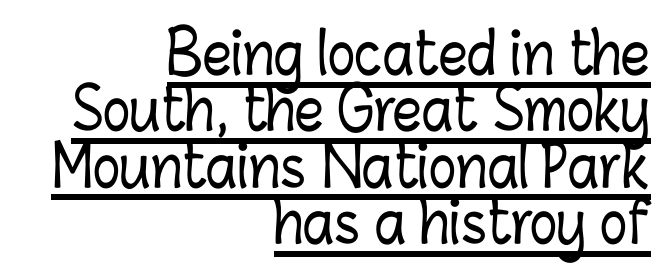
Tightly led — the rows are bunched. The face used here appears with an underline applied. The passage shown is typed in a proportional face where columns would drift. Caption: multi-line text, flush right, ragged left. The font's upright variant was chosen for this text. The type is set solid horizontally, with unmodified tracking.
